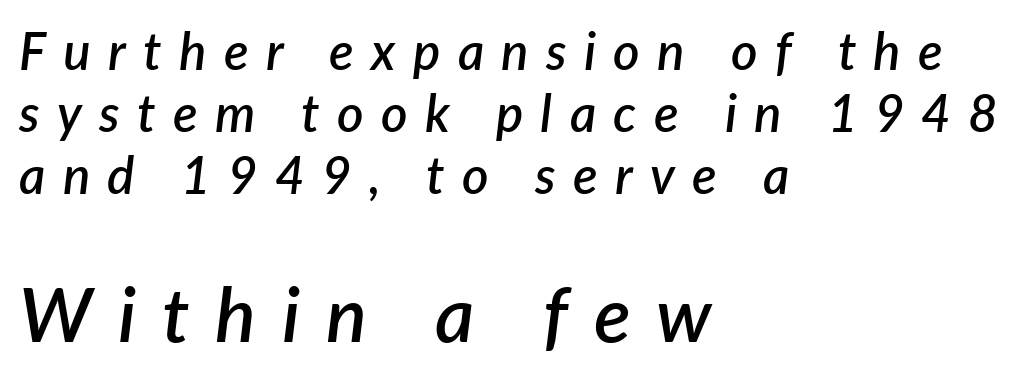
Visually the block forms a straight wall on the left and a jagged coastline on the right. This is oblique type, the kind used for emphasis or titles. Does the bottom block carry the larger type? Yes, it does. Loose tracking; the words dissolve into strings of separated letters.
